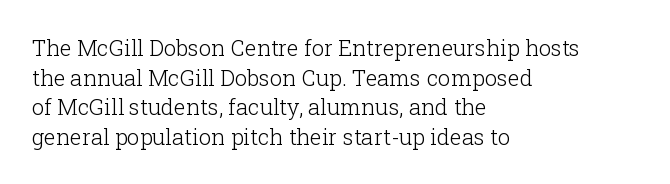
Unmarked baselines from the first word to the last. The designer left line spacing at the default. The rendering anchors every line to the left-hand side. The gaps between neighbouring characters are ordinary and unremarkable. The type sits square on the baseline with zero lean.
